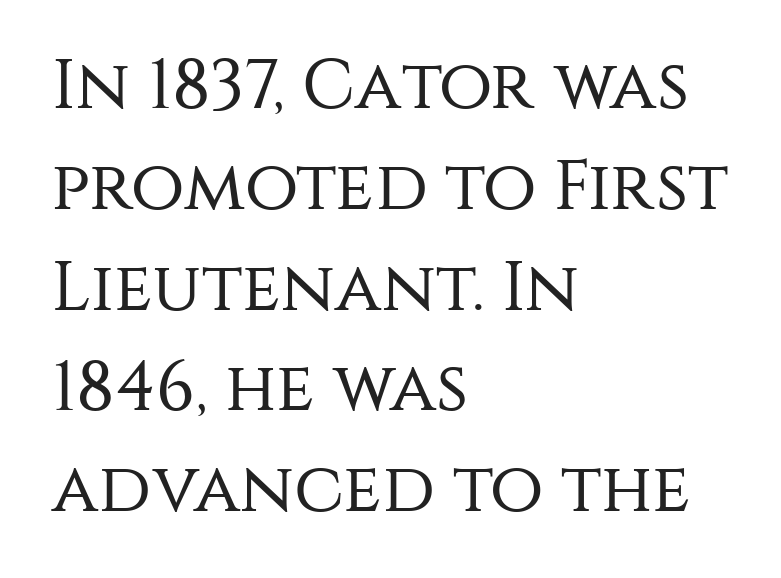
The image shows 70 px regular-weight sans-serif type, upright; set left-aligned, normal line spacing (1.44x), normal letter spacing, not underlined; medium stroke contrast and a large x-height.
